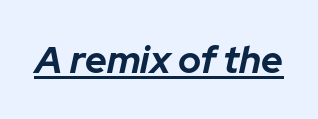
{"italic": "yes", "lean": "right", "slant_degrees": 12, "bold": "yes", "weight": "bold", "width": "normal", "stroke_contrast": "low", "x_height": "medium", "monospaced": "no", "underline": "yes", "letter_spacing": "normal", "letter_spacing_em": 0.0, "glyph_px": 38}
